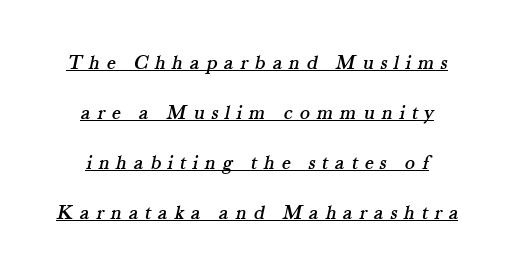
How would I describe the line gaps? Wide and relaxed. The passage shown has open, widely tracked lettering throughout. The glyphs are accompanied by a horizontal stroke just below them.
